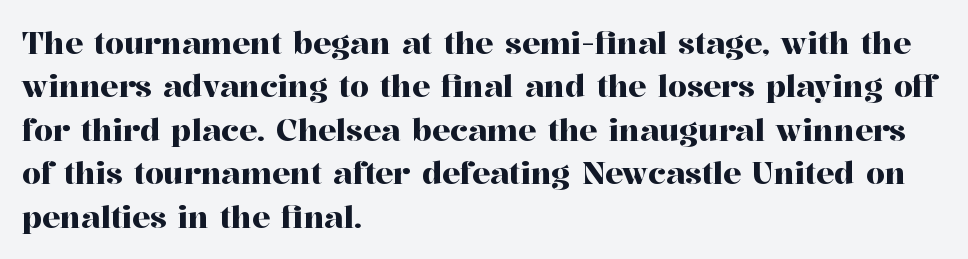
The image shows 30 px serif type, upright; set left-aligned, normal line spacing (1.45x), normal letter spacing, not underlined; high stroke contrast and a medium x-height.
